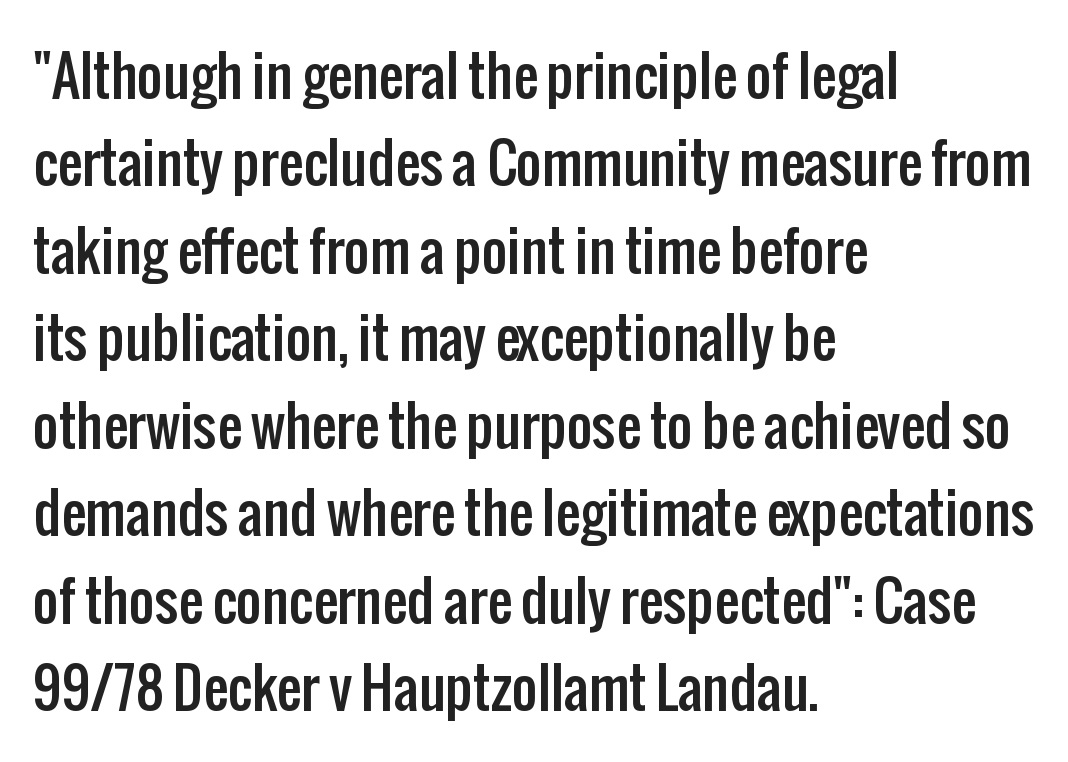
Clear beneath every line of the passage. Visually the block forms a straight wall on the left and a jagged coastline on the right. Italic: no, the glyphs are upright roman. A typesetter would call this proportional, since set widths differ per character.
